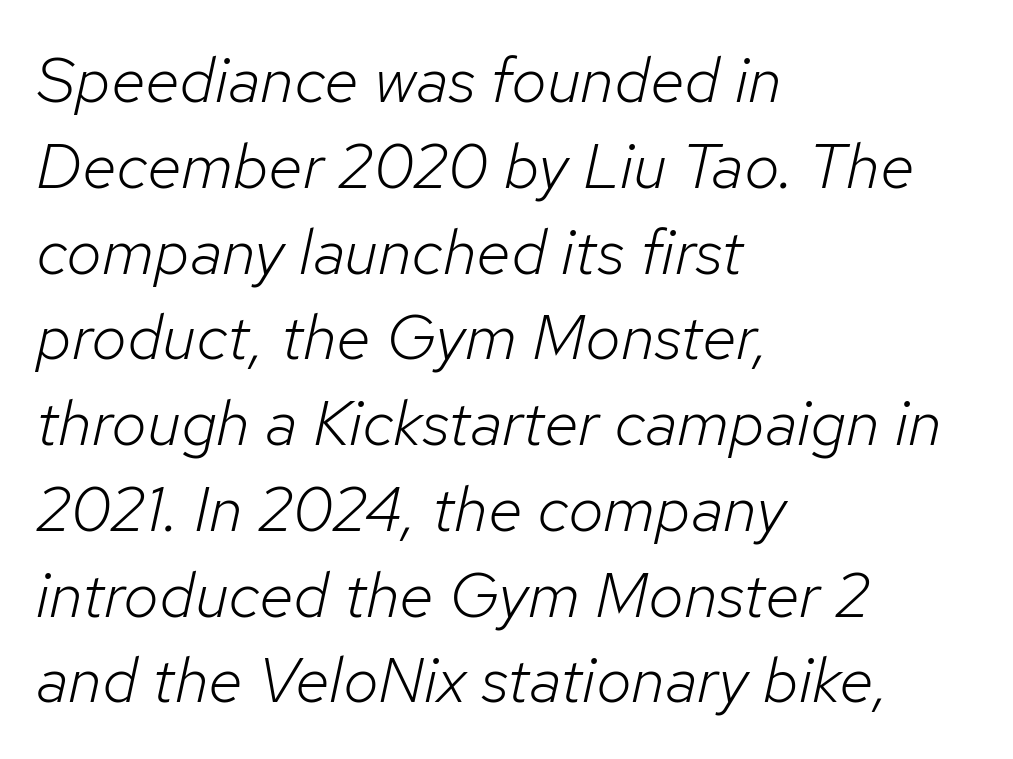
Q: Is the text bold? A: No.
Q: Is the text italic (slanted)? A: Yes, it leans right by about 12 degrees.
Q: Is the text underlined? A: No.
Q: How is the paragraph aligned? A: Left-aligned.
Q: Is the spacing between letters normal or unusually wide? A: Normal.
Q: Is the spacing between lines tight, normal or loose? A: Normal.
Q: Width (condensed, normal, or wide)? A: Normal.
Q: Stroke contrast? A: Low.
Q: x-height? A: Medium.
Q: Monospaced? A: No.
